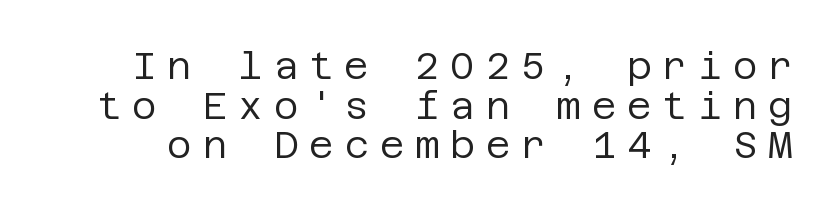
{"serif": "no", "italic": "no", "bold": "no", "weight": "regular", "width": "normal", "stroke_contrast": "low", "x_height": "large", "underline": "no", "line_spacing": "tight", "line_spacing_ratio": 1.04, "letter_spacing": "wide", "letter_spacing_em": 0.28, "glyph_px": 38}
